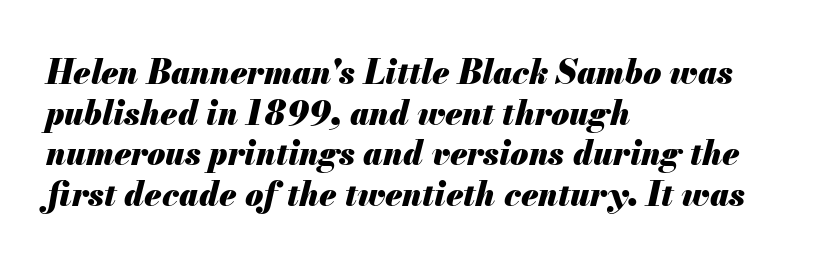
The image shows 33 px heavy type, italic (leaning right); set left-aligned, line spacing 1.23x, normal letter spacing, not underlined; medium stroke contrast and a small x-height.
